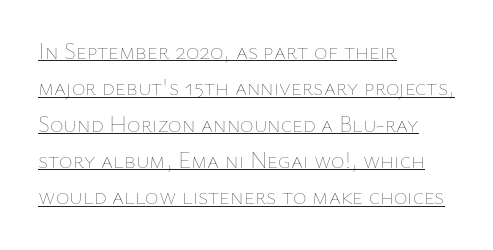
The image shows 23 px text type, upright; set left-aligned, normal line spacing (1.58x), normal letter spacing, underlined.
